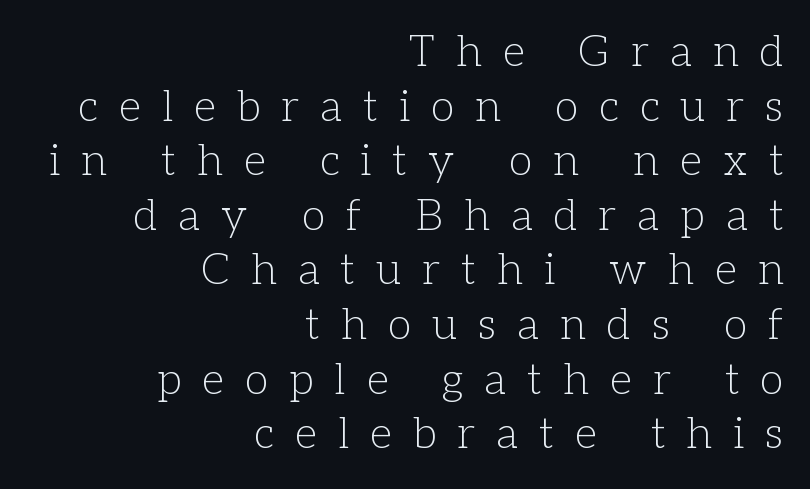
{"serif": "yes", "italic": "no", "bold": "no", "weight": "light", "width": "normal", "stroke_contrast": "low", "x_height": "medium", "monospaced": "no", "underline": "no", "align": "right", "line_spacing": "normal", "line_spacing_ratio": 1.27, "letter_spacing": "wide", "letter_spacing_em": 0.5, "glyph_px": 43}
